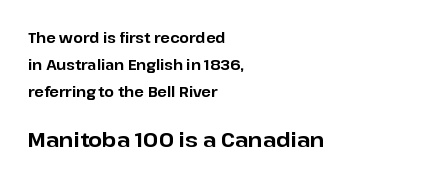
{"italic": "no", "bold": "yes", "underline": "no", "align": "left", "line_spacing": "loose", "line_spacing_ratio": 1.92, "letter_spacing": "normal", "letter_spacing_em": 0.0, "larger_block": "second", "size_ratio": 1.43, "glyph_px": 20}
